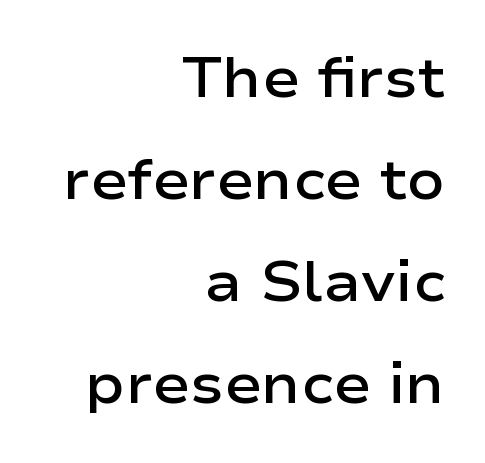
A flush-right, rag-left setting is used for this passage. A semibold gives these letters moderate extra thickness, short of bold. Beneath every word, the page is bare. Ascenders rise straight up at ninety degrees. Each letter's strokes conclude bluntly, with no projecting serifs. Between one letter and the next there's only the usual sliver of space.
